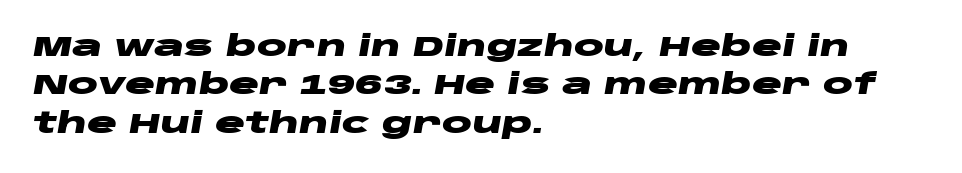
{"italic": "yes", "lean": "right", "slant_degrees": 10, "bold": "yes", "weight": "heavy", "width": "wide", "stroke_contrast": "low", "x_height": "large", "monospaced": "no", "underline": "no", "align": "left", "line_spacing": "normal", "line_spacing_ratio": 1.37, "letter_spacing": "normal", "letter_spacing_em": 0.0, "glyph_px": 28}
